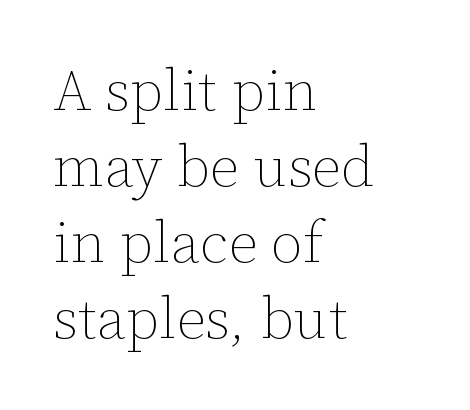
The image shows 58 px thin type, upright; set left-aligned, normal line spacing (1.31x), normal letter spacing, not underlined; low stroke contrast and a medium x-height.
